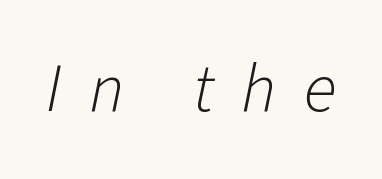
The image shows 69 px light type, italic (leaning right); set unusually wide letter spacing (+0.4 em), not underlined; low stroke contrast and a medium x-height.
